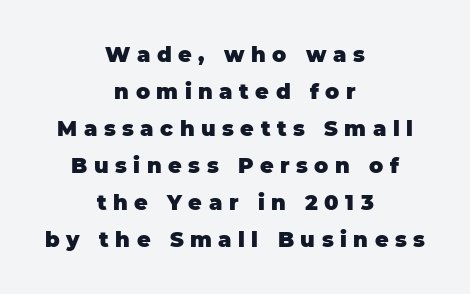
{"italic": "no", "bold": "yes", "underline": "no", "align": "center", "line_spacing_ratio": 1.76, "letter_spacing": "wide", "letter_spacing_em": 0.31, "glyph_px": 21}
